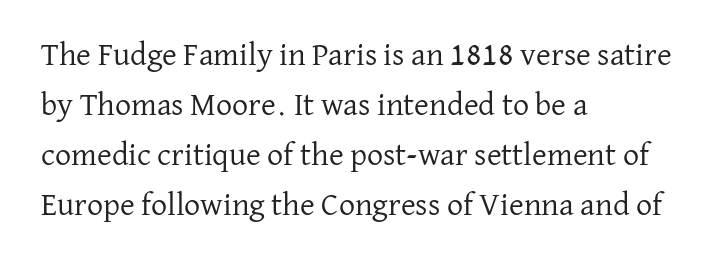
{"serif": "yes", "italic": "no", "bold": "no", "weight": "regular", "width": "normal", "stroke_contrast": "low", "x_height": "medium", "monospaced": "no", "underline": "no", "align": "left", "line_spacing": "normal", "line_spacing_ratio": 1.56, "letter_spacing": "normal", "letter_spacing_em": 0.0, "glyph_px": 32}
